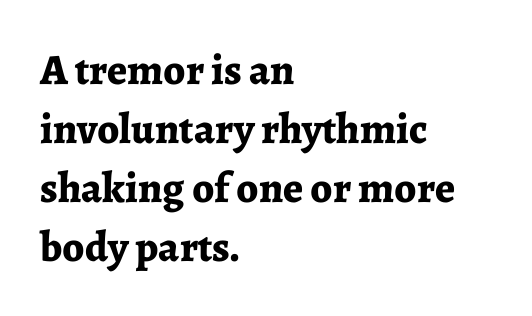
{"serif": "yes", "italic": "no", "bold": "yes", "weight": "bold", "width": "normal", "stroke_contrast": "low", "x_height": "medium", "monospaced": "no", "underline": "no", "align": "left", "line_spacing": "normal", "line_spacing_ratio": 1.37, "letter_spacing": "normal", "letter_spacing_em": 0.0, "glyph_px": 43}
